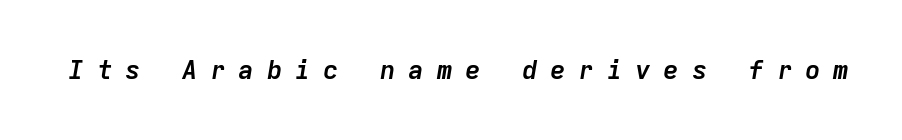
The image shows 26 px bold type, italic (leaning right); set unusually wide letter spacing (+0.49 em), not underlined.
